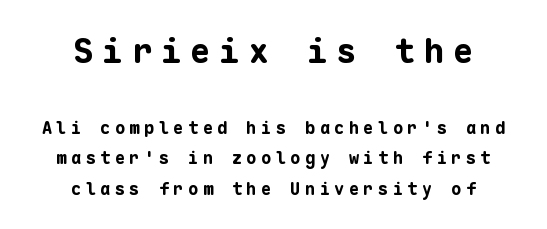
The rendering uses typewriter-style spacing with identical character cells. Does extra space separate the letters? Yes, quite a lot of it. Strong, thick strokes mark this as bold type. These lines are centered, leaving both edges ragged. This is roman type, the default non-slanted kind. Scale decreases going downward across the two blocks.
